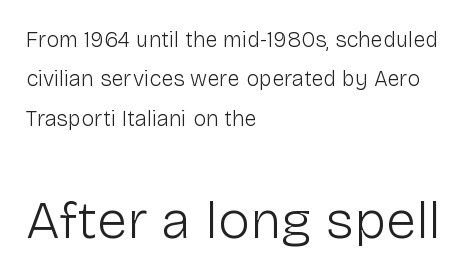
The image shows 54 px light sans-serif type, upright; set left-aligned, line spacing 1.79x, normal letter spacing, not underlined; the second (bottom) block is 2.45x larger; low stroke contrast and a medium x-height.
